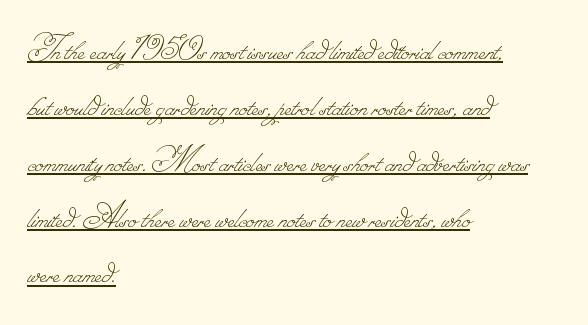
In terms of letterspacing, this is plain default setting. Each stroke keeps to a modest, everyday thickness or less. Teacher's note: observe the even left margin — that is flush-left alignment. These lines are rendered in a variable-pitch font.
